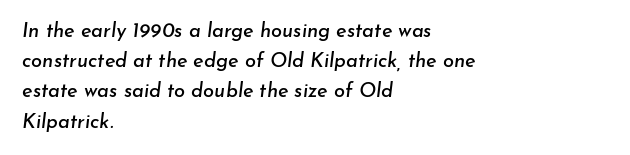
The image shows 20 px text type, italic (leaning right); set left-aligned, normal line spacing (1.51x), normal letter spacing, not underlined.
